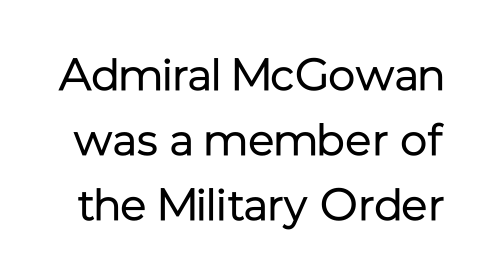
{"serif": "no", "italic": "no", "bold": "no", "weight": "regular", "width": "normal", "stroke_contrast": "low", "x_height": "medium", "monospaced": "no", "underline": "no", "line_spacing": "normal", "line_spacing_ratio": 1.44, "letter_spacing": "normal", "letter_spacing_em": 0.0, "glyph_px": 45}
